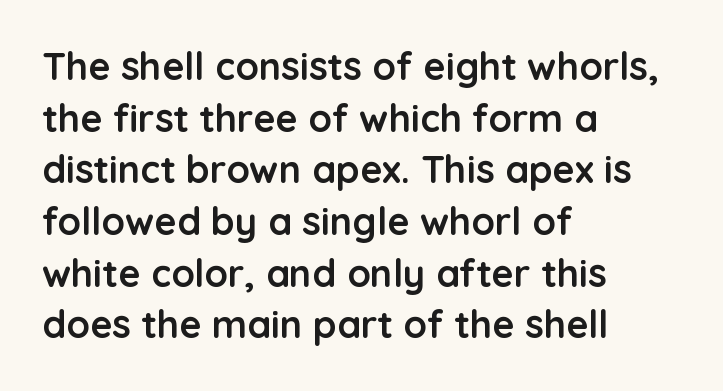
The letters stand straight up with perfectly vertical stems. Summary of weight: heavy, a full bold. Does the copy run flush right? No — it runs flush left. Any mark beneath the type? The region is blank. Font category for this specimen: sans-serif.
